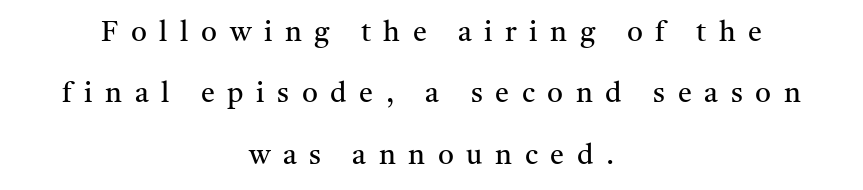
Heaviness? Minimal to ordinary, like unemphasized prose. The area under the type is left untouched. The horizontal fit of the characters is loose and conspicuously gappy. This is roman type, the default non-slanted kind. A serif font was chosen for this passage.
